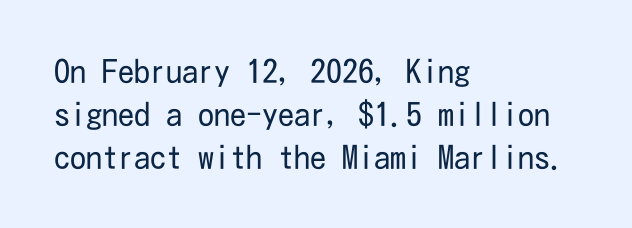
There is no visible air inserted between adjacent glyphs. This is not heavy type; no bold has been used. Underlining? Definitely not there. The designer left line spacing at the default. Posture: vertical. Type style note: lacks serifs.
